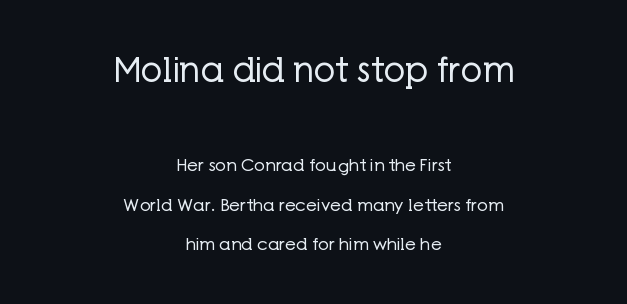
Q: Is the text bold? A: No.
Q: Is the text italic (slanted)? A: No, it is upright.
Q: Is the typeface a serif or a sans-serif typeface? A: Sans-serif.
Q: Is the text underlined? A: No.
Q: How is the paragraph aligned? A: Centered.
Q: Is the spacing between letters normal or unusually wide? A: Normal.
Q: Is the spacing between lines tight, normal or loose? A: Loose.
Q: Which block of text is set in a larger size, the first (top) or the second (bottom)? A: The first (top) one.
Q: Width (condensed, normal, or wide)? A: Normal.
Q: Stroke contrast? A: Low.
Q: x-height? A: Medium.
Q: Monospaced? A: No.
